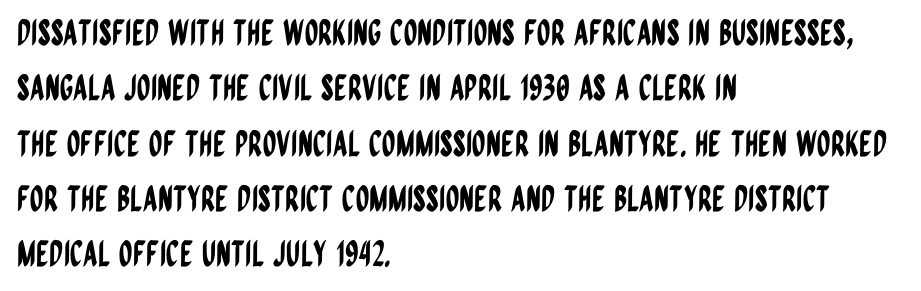
{"serif": "no", "italic": "no", "width": "condensed", "stroke_contrast": "low", "x_height": "large", "monospaced": "no", "underline": "no", "align": "left", "line_spacing": "normal", "line_spacing_ratio": 1.58, "letter_spacing": "normal", "letter_spacing_em": 0.0, "glyph_px": 35}
